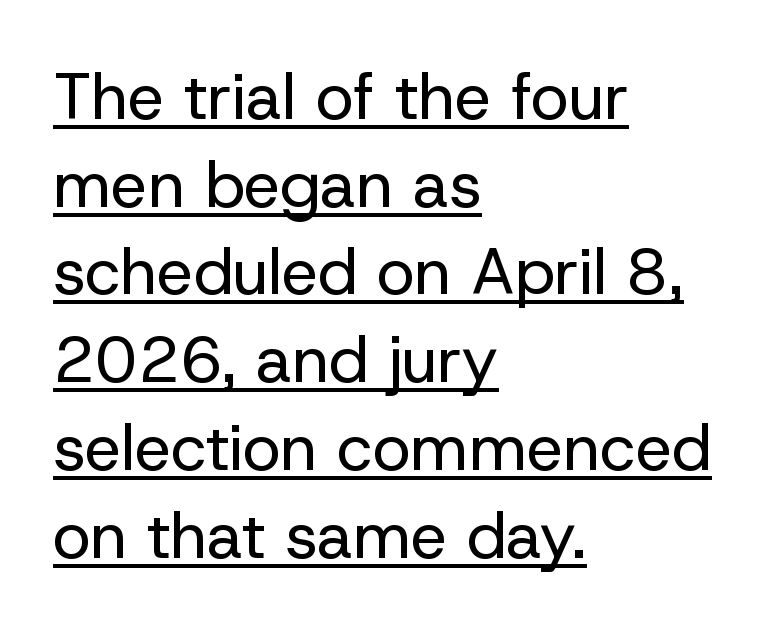
{"serif": "no", "italic": "no", "bold": "no", "weight": "regular", "width": "normal", "stroke_contrast": "low", "x_height": "medium", "monospaced": "no", "underline": "yes", "align": "left", "line_spacing": "normal", "line_spacing_ratio": 1.35, "letter_spacing": "normal", "letter_spacing_em": 0.0, "glyph_px": 65}
